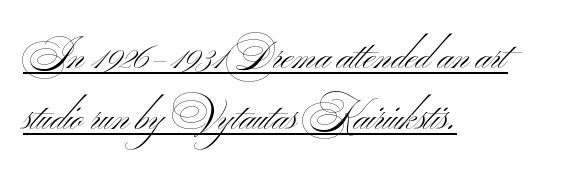
Each letter's strokes conclude bluntly, with no projecting serifs. Weight class: somewhere from thin through regular. Each line starts at the same left margin while the right side varies. Words appear dense and cohesive because spacing is normal.
